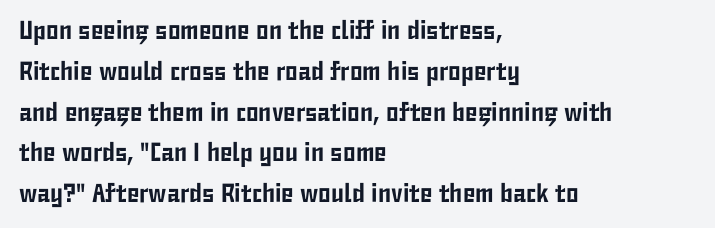
The image shows 26 px text type, upright; set left-aligned, normal line spacing (1.57x), normal letter spacing, not underlined.
